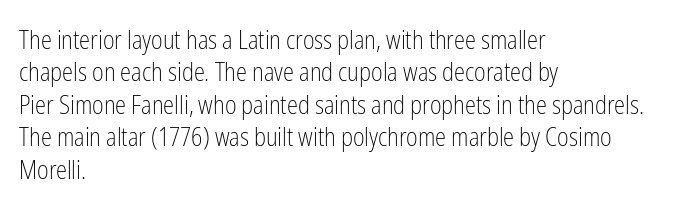
The words here are not underlined. Whoever set this chose a conventional vertical rhythm. Honestly, the letter spacing is just normal — you wouldn't notice it. Tall strokes in this sample are plumb rather than angled. Compared with a centered layout, this one pins lines to the left instead. The weight tops out at a normal text grade.
